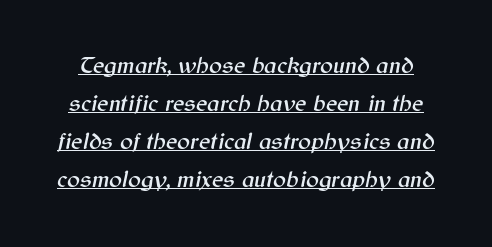
Q: Is the text italic (slanted)? A: Yes, it leans right by about 12 degrees.
Q: Is the text underlined? A: Yes.
Q: Is the spacing between letters normal or unusually wide? A: Normal.
Q: Is the spacing between lines tight, normal or loose? A: Normal.
